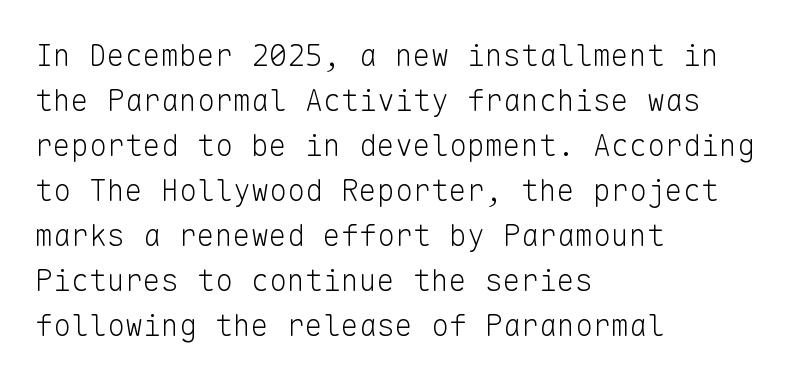
{"serif": "no", "italic": "no", "bold": "no", "weight": "light", "width": "normal", "stroke_contrast": "low", "x_height": "medium", "monospaced": "yes", "underline": "no", "align": "left", "line_spacing": "normal", "line_spacing_ratio": 1.5, "letter_spacing": "normal", "letter_spacing_em": 0.0, "glyph_px": 30}
